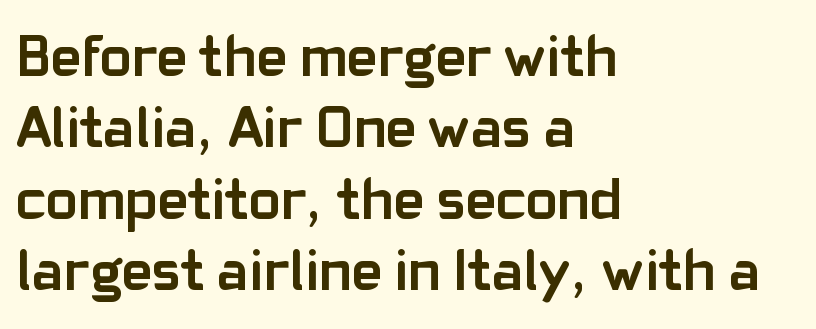
Each letter's strokes conclude bluntly, with no projecting serifs. Compared with typical body copy, the letter spacing here is the same. The axis of the letterforms is exactly vertical. Casual observation: everything's shoved over to the left. Each letter keeps its own natural width here, so spacing adapts to shape.
